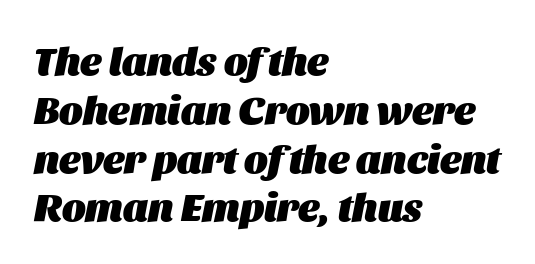
The string is rendered with underlining switched off. A full-strength bold gives these letters their thick strokes. The rendering uses natural spacing where letterforms have individual widths. How are the letters spaced? Ordinarily, with no added tracking. Line starts are locked; line ends wander.
